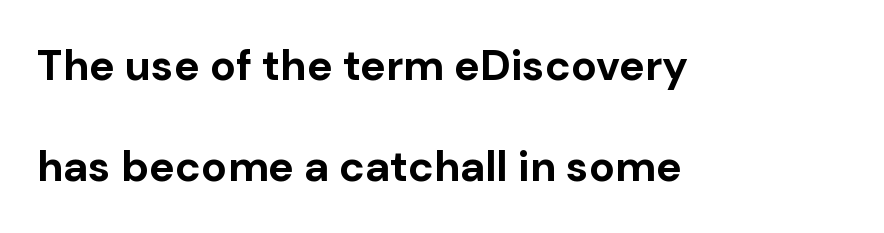
The image shows 43 px bold sans-serif type, upright; set left-aligned, loose line spacing (2.35x), normal letter spacing, not underlined; low stroke contrast and a medium x-height.
